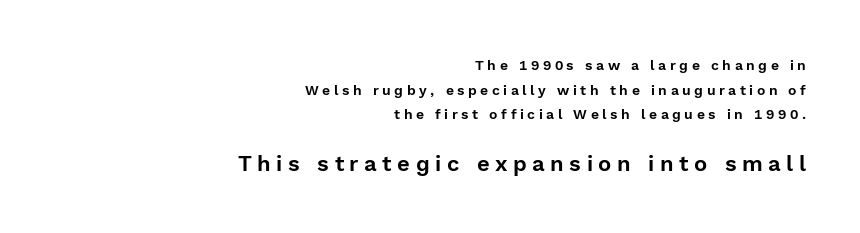
{"italic": "no", "underline": "no", "align": "right", "line_spacing_ratio": 1.76, "letter_spacing": "wide", "letter_spacing_em": 0.25, "larger_block": "second", "size_ratio": 1.57, "glyph_px": 22}
